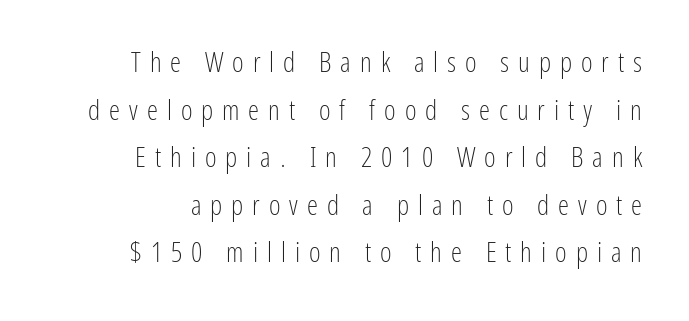
Q: Is the text bold? A: No.
Q: Is the text italic (slanted)? A: No, it is upright.
Q: Is the typeface a serif or a sans-serif typeface? A: Sans-serif.
Q: Is the text underlined? A: No.
Q: Is the spacing between letters normal or unusually wide? A: Unusually wide.
Q: Is the spacing between lines tight, normal or loose? A: Normal.
Q: Width (condensed, normal, or wide)? A: Condensed.
Q: Stroke contrast? A: Low.
Q: x-height? A: Medium.
Q: Monospaced? A: No.
